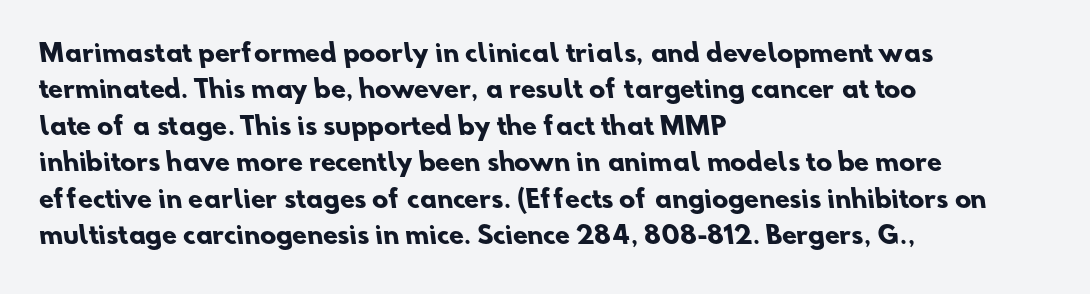
Q: Is the text bold? A: Yes.
Q: Is the text underlined? A: No.
Q: How is the paragraph aligned? A: Left-aligned.
Q: Is the spacing between letters normal or unusually wide? A: Normal.
Q: Is the spacing between lines tight, normal or loose? A: Normal.
